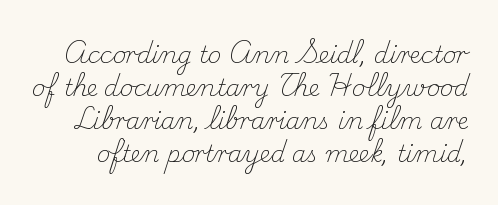
The image shows 23 px text type; set normal line spacing (1.44x), normal letter spacing, not underlined.
